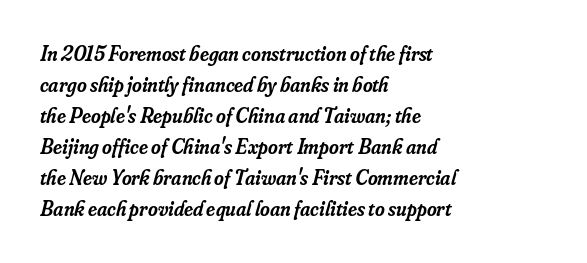
{"italic": "yes", "lean": "right", "slant_degrees": 16, "bold": "semi", "underline": "no", "align": "left", "line_spacing": "normal", "line_spacing_ratio": 1.48, "letter_spacing": "normal", "letter_spacing_em": 0.0, "glyph_px": 21}
